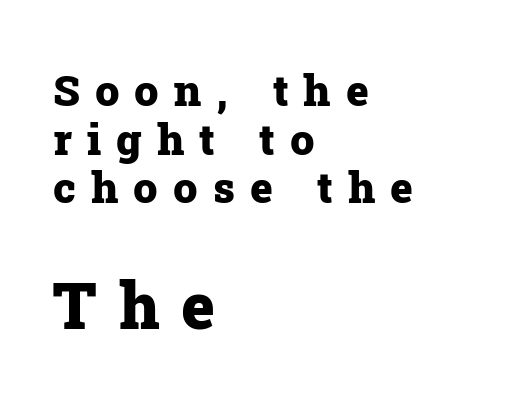
Q: Is the text bold? A: Yes.
Q: Is the text italic (slanted)? A: No, it is upright.
Q: Is the typeface a serif or a sans-serif typeface? A: Serif.
Q: Is the text underlined? A: No.
Q: How is the paragraph aligned? A: Left-aligned.
Q: Is the spacing between letters normal or unusually wide? A: Unusually wide.
Q: Is the spacing between lines tight, normal or loose? A: Tight.
Q: Which block of text is set in a larger size, the first (top) or the second (bottom)? A: The second (bottom) one.
Q: Width (condensed, normal, or wide)? A: Normal.
Q: Stroke contrast? A: Low.
Q: x-height? A: Medium.
Q: Monospaced? A: No.
